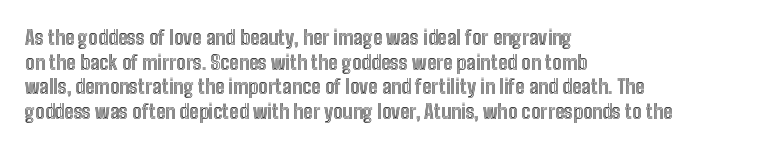
Here the glyphs are tracked normally, forming tight word shapes. The baseline area is clear. Ascenders rise straight up at ninety degrees. These lines stack with their left ends in a neat column.
